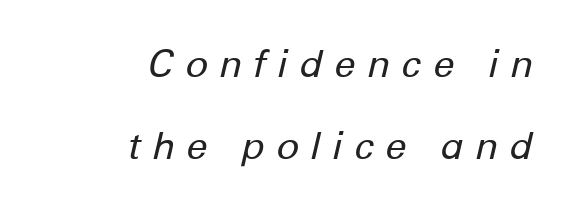
Q: Is the text bold? A: No.
Q: Is the text italic (slanted)? A: Yes, it leans right by about 12 degrees.
Q: Is the text underlined? A: No.
Q: How is the paragraph aligned? A: Right-aligned.
Q: Is the spacing between letters normal or unusually wide? A: Unusually wide.
Q: Is the spacing between lines tight, normal or loose? A: Loose.
Q: Width (condensed, normal, or wide)? A: Normal.
Q: Stroke contrast? A: Low.
Q: x-height? A: Medium.
Q: Monospaced? A: No.
